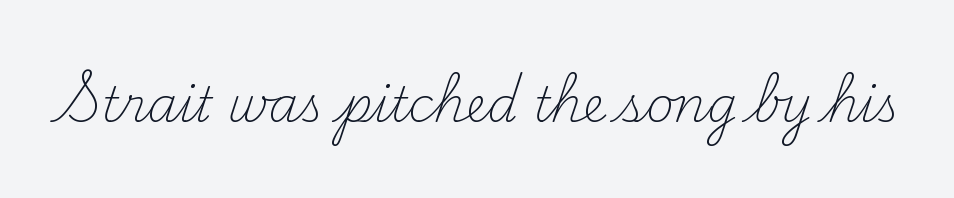
Heaviness? Minimal to ordinary, like unemphasized prose. Any mark beneath the type? The region is blank. Inter-character spacing is left at the font's built-in metrics.
